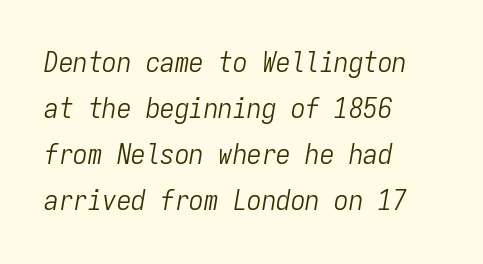
The image shows 29 px light, condensed type, italic (leaning right), monospaced; set left-aligned, normal line spacing (1.59x), normal letter spacing, not underlined; low stroke contrast and a medium x-height.
